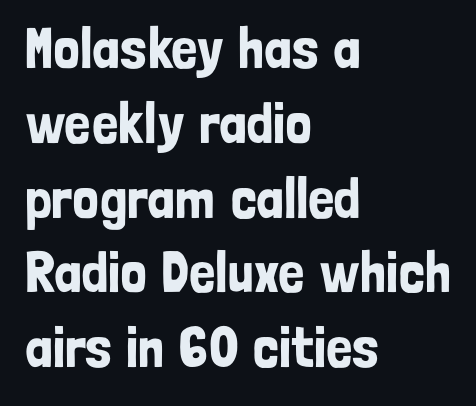
Q: Is the text italic (slanted)? A: No, it is upright.
Q: Is the typeface a serif or a sans-serif typeface? A: Sans-serif.
Q: Is the text underlined? A: No.
Q: How is the paragraph aligned? A: Left-aligned.
Q: Is the spacing between letters normal or unusually wide? A: Normal.
Q: Is the spacing between lines tight, normal or loose? A: Normal.
Q: Width (condensed, normal, or wide)? A: Condensed.
Q: Stroke contrast? A: Low.
Q: x-height? A: Medium.
Q: Monospaced? A: No.
